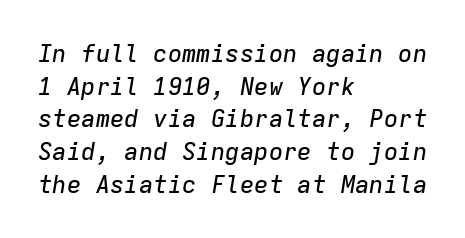
{"italic": "yes", "lean": "right", "slant_degrees": 9, "underline": "no", "align": "left", "line_spacing": "normal", "line_spacing_ratio": 1.36, "letter_spacing": "normal", "letter_spacing_em": 0.0, "glyph_px": 24}
